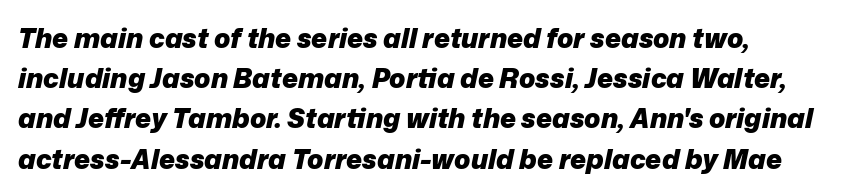
{"italic": "yes", "lean": "right", "slant_degrees": 12, "bold": "yes", "underline": "no", "align": "left", "line_spacing": "normal", "line_spacing_ratio": 1.49, "letter_spacing": "normal", "letter_spacing_em": 0.0, "glyph_px": 27}
